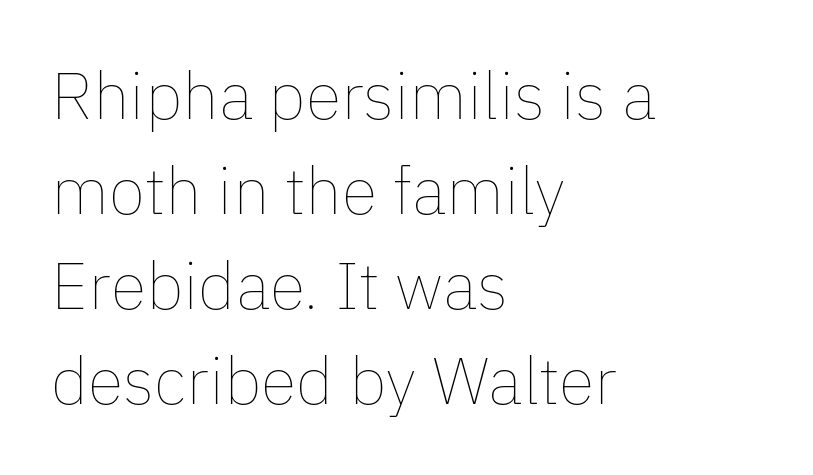
{"italic": "no", "bold": "no", "weight": "thin", "width": "normal", "stroke_contrast": "low", "x_height": "medium", "monospaced": "no", "underline": "no", "align": "left", "line_spacing": "normal", "line_spacing_ratio": 1.44, "letter_spacing": "normal", "letter_spacing_em": 0.0, "glyph_px": 66}
